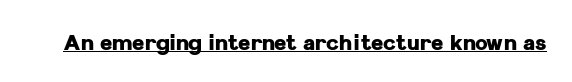
The image shows 21 px bold type, upright; set normal letter spacing, underlined.
